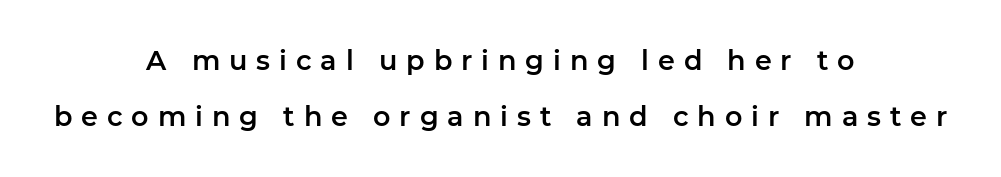
Q: Is the text italic (slanted)? A: No, it is upright.
Q: Is the text underlined? A: No.
Q: How is the paragraph aligned? A: Centered.
Q: Is the spacing between letters normal or unusually wide? A: Unusually wide.
Q: Is the spacing between lines tight, normal or loose? A: Loose.
